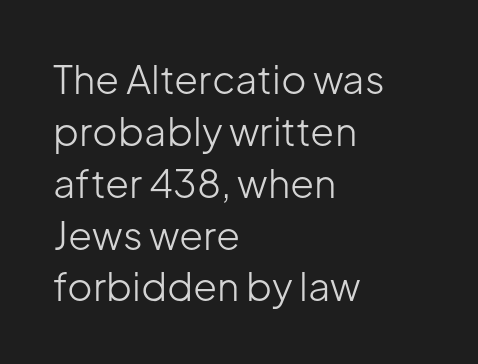
Q: Is the text bold? A: No.
Q: Is the text italic (slanted)? A: No, it is upright.
Q: Is the typeface a serif or a sans-serif typeface? A: Sans-serif.
Q: Is the text underlined? A: No.
Q: How is the paragraph aligned? A: Left-aligned.
Q: Is the spacing between letters normal or unusually wide? A: Normal.
Q: Is the spacing between lines tight, normal or loose? A: Normal.
Q: Width (condensed, normal, or wide)? A: Normal.
Q: Stroke contrast? A: Low.
Q: x-height? A: Medium.
Q: Monospaced? A: No.
